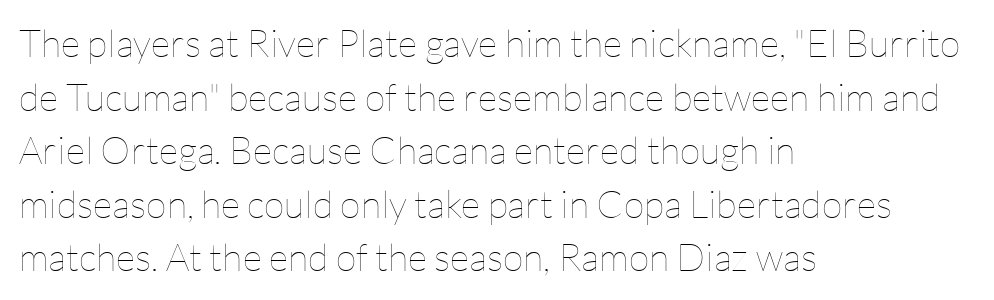
Weight: in the light-to-regular range. The letters stand straight up with perfectly vertical stems. The passage shown is not underscored anywhere. Character widths vary here, with narrow letters taking less room than wide ones.
